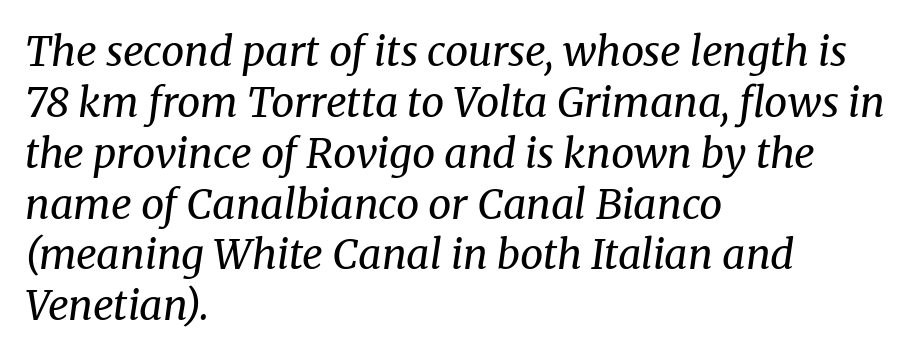
The image shows 41 px regular-weight serif type, italic (leaning right); set left-aligned, line spacing 1.24x, normal letter spacing, not underlined; medium stroke contrast and a medium x-height.
